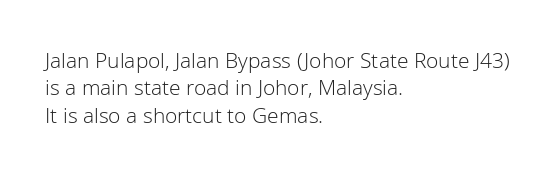
Q: Is the text bold? A: No.
Q: Is the text italic (slanted)? A: No, it is upright.
Q: Is the text underlined? A: No.
Q: How is the paragraph aligned? A: Left-aligned.
Q: Is the spacing between letters normal or unusually wide? A: Normal.
Q: Is the spacing between lines tight, normal or loose? A: Normal.
